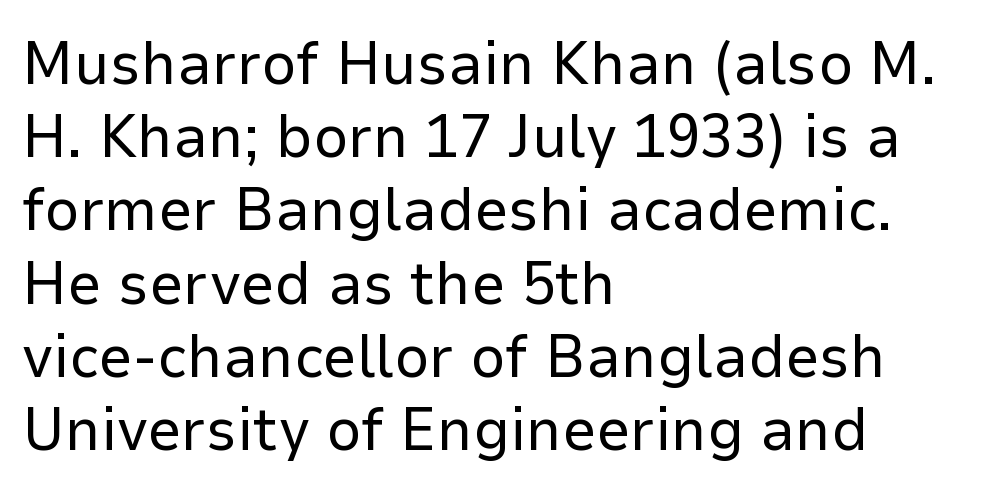
The passage shown is typed in a proportional face where columns would drift. Characters follow at the spacing the type designer built in. Weight: in the light-to-regular range. The rendering shows plain stroke endings on the letterforms — a sans-serif design.
